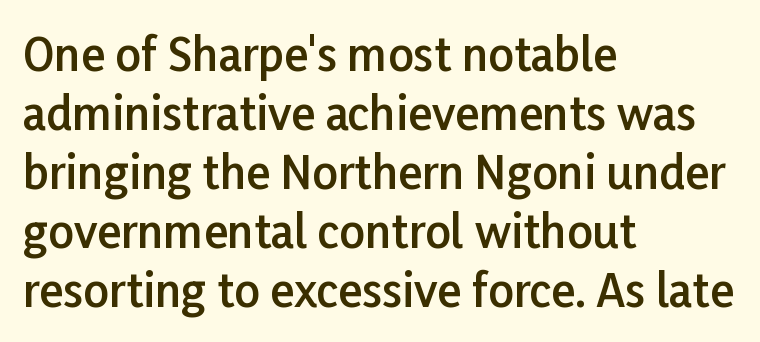
{"serif": "no", "italic": "no", "bold": "semi", "weight": "semibold", "width": "normal", "stroke_contrast": "low", "x_height": "medium", "monospaced": "no", "underline": "no", "align": "left", "line_spacing": "normal", "line_spacing_ratio": 1.31, "letter_spacing": "normal", "letter_spacing_em": 0.0, "glyph_px": 45}
